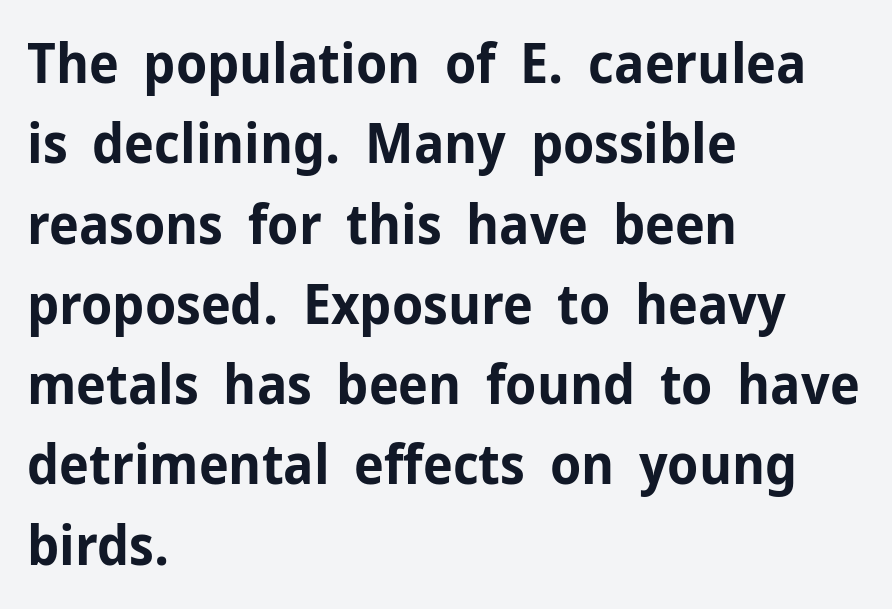
The image shows 55 px bold sans-serif type, upright; set left-aligned, normal line spacing (1.46x), normal letter spacing, not underlined; low stroke contrast and a medium x-height.
